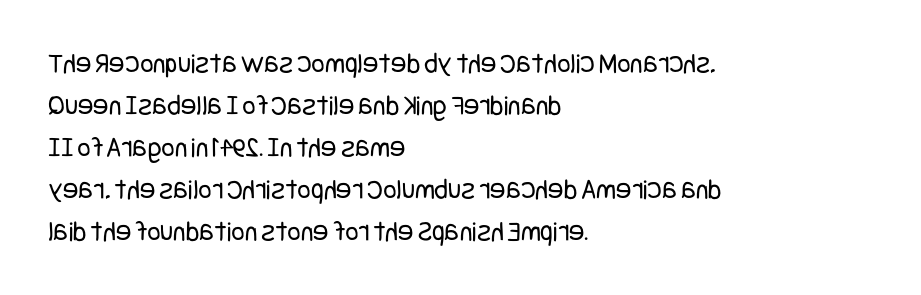
The image shows 29 px regular-weight, condensed sans-serif type, upright; set left-aligned, normal line spacing (1.45x), normal letter spacing, not underlined; low stroke contrast and a large x-height.
